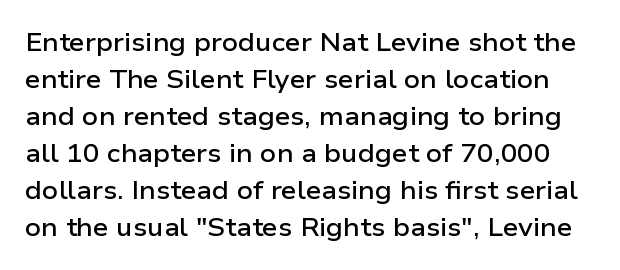
Q: Is the text bold? A: Semi-bold.
Q: Is the text italic (slanted)? A: No, it is upright.
Q: Is the text underlined? A: No.
Q: Is the spacing between letters normal or unusually wide? A: Normal.
Q: Is the spacing between lines tight, normal or loose? A: Normal.
